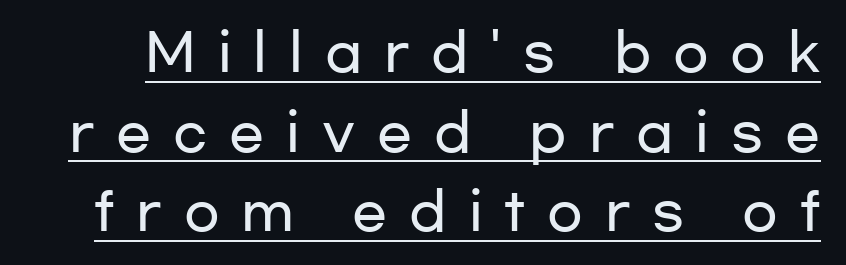
Q: Is the text italic (slanted)? A: No, it is upright.
Q: Is the typeface a serif or a sans-serif typeface? A: Sans-serif.
Q: Is the text underlined? A: Yes.
Q: Is the spacing between letters normal or unusually wide? A: Unusually wide.
Q: Is the spacing between lines tight, normal or loose? A: Normal.
Q: Width (condensed, normal, or wide)? A: Wide.
Q: Stroke contrast? A: Low.
Q: x-height? A: Medium.
Q: Monospaced? A: No.
